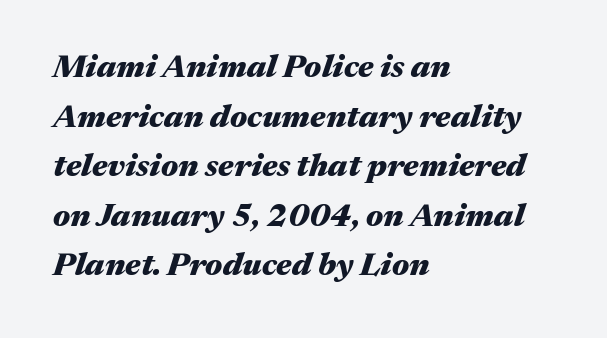
Q: Is the text bold? A: Yes.
Q: Is the text italic (slanted)? A: Yes, it leans right by about 17 degrees.
Q: Is the text underlined? A: No.
Q: How is the paragraph aligned? A: Left-aligned.
Q: Is the spacing between letters normal or unusually wide? A: Normal.
Q: Is the spacing between lines tight, normal or loose? A: Normal.
Q: Width (condensed, normal, or wide)? A: Wide.
Q: Stroke contrast? A: Medium.
Q: x-height? A: Medium.
Q: Monospaced? A: No.
